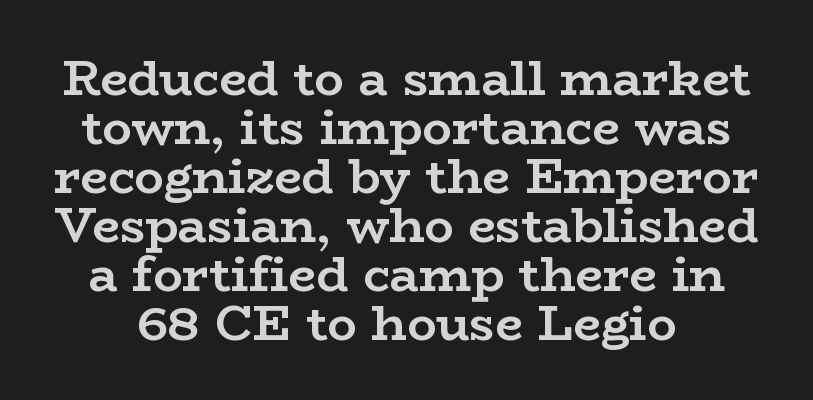
The image shows 49 px semibold, wide serif type, upright; set tight line spacing (1.0x), normal letter spacing, not underlined; low stroke contrast and a medium x-height.
